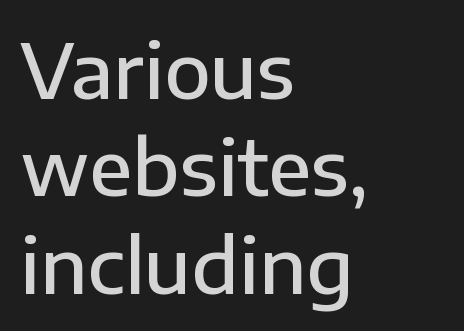
{"serif": "no", "italic": "no", "bold": "semi", "weight": "semibold", "width": "normal", "stroke_contrast": "low", "x_height": "medium", "monospaced": "no", "underline": "no", "align": "left", "line_spacing": "normal", "line_spacing_ratio": 1.28, "letter_spacing": "normal", "letter_spacing_em": 0.0, "glyph_px": 76}
